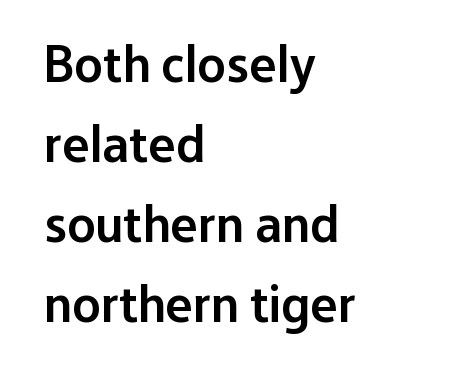
Q: Is the text bold? A: Semi-bold.
Q: Is the text italic (slanted)? A: No, it is upright.
Q: Is the typeface a serif or a sans-serif typeface? A: Sans-serif.
Q: Is the text underlined? A: No.
Q: How is the paragraph aligned? A: Left-aligned.
Q: Is the spacing between letters normal or unusually wide? A: Normal.
Q: Is the spacing between lines tight, normal or loose? A: Normal.
Q: Width (condensed, normal, or wide)? A: Normal.
Q: Stroke contrast? A: Low.
Q: x-height? A: Medium.
Q: Monospaced? A: No.
